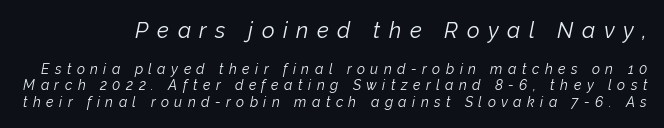
Q: Is the text bold? A: No.
Q: Is the text italic (slanted)? A: Yes, it leans right by about 12 degrees.
Q: Is the text underlined? A: No.
Q: Is the spacing between letters normal or unusually wide? A: Unusually wide.
Q: Which block of text is set in a larger size, the first (top) or the second (bottom)? A: The first (top) one.
